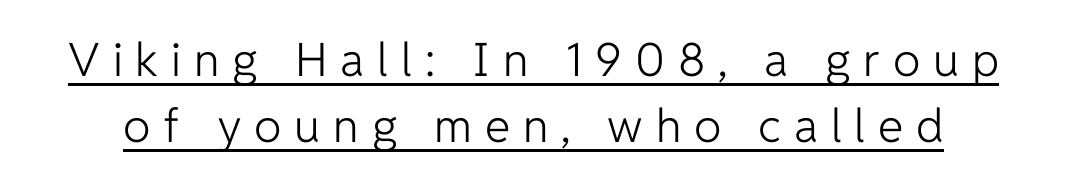
The image shows 46 px light sans-serif type, upright; set normal line spacing (1.44x), unusually wide letter spacing (+0.28 em), underlined; low stroke contrast and a medium x-height.
